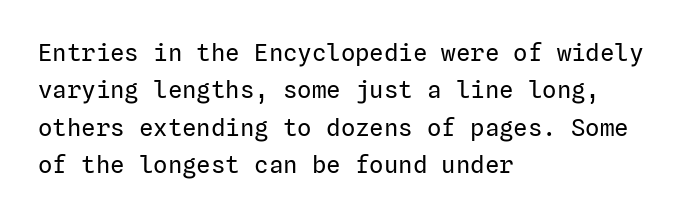
Evenly set lines give the paragraph a standard silhouette. Here the glyphs are tracked normally, forming tight word shapes. Rule under the text: the space is simply empty. Italic? Not at all — the glyphs are vertical. These glyphs show unthickened strokes, regular width or finer.
